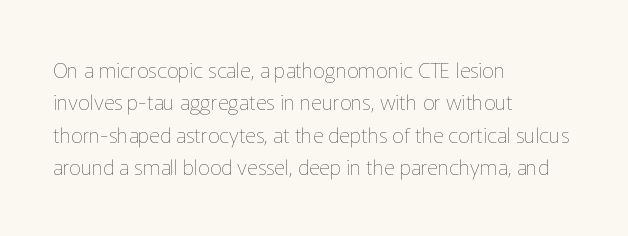
Words float on clear page, feet unadorned. Letters have the restrained weight of plain body copy at most. Horizontal alignment here is leftward, the default for most running prose. Whoever set this chose a conventional vertical rhythm. This sample uses an upright cut, with every glyph sitting square on the baseline.
